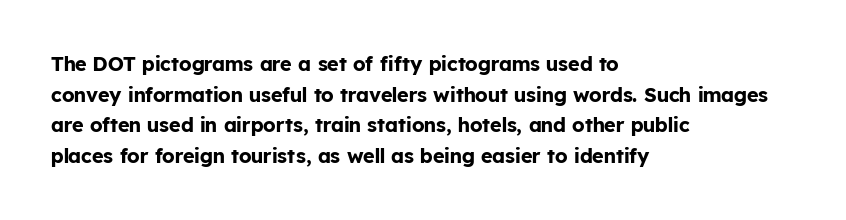
The image shows 20 px bold type, upright; set left-aligned, normal line spacing (1.53x), normal letter spacing, not underlined.
